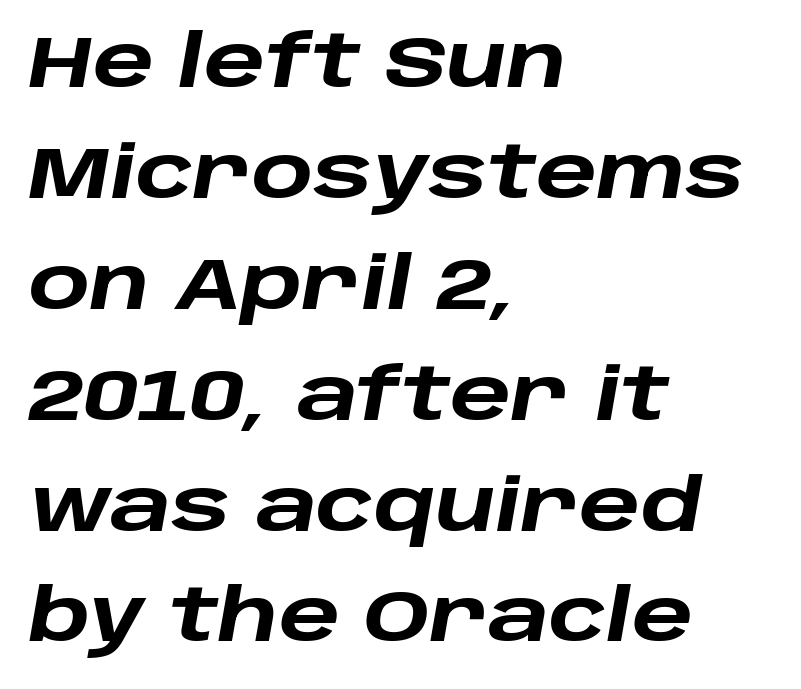
The image shows 72 px heavy, wide type, italic (leaning right); set left-aligned, normal line spacing (1.54x), normal letter spacing, not underlined; low stroke contrast and a large x-height.
